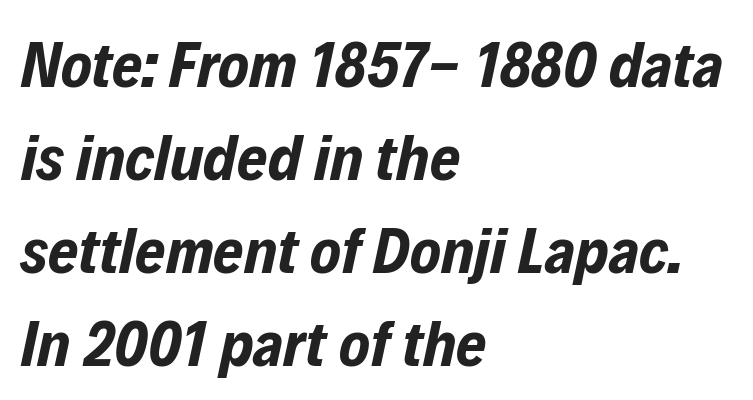
{"italic": "yes", "lean": "right", "slant_degrees": 12, "bold": "yes", "weight": "bold", "width": "condensed", "stroke_contrast": "low", "x_height": "medium", "monospaced": "no", "underline": "no", "align": "left", "line_spacing": "normal", "line_spacing_ratio": 1.43, "letter_spacing": "normal", "letter_spacing_em": 0.0, "glyph_px": 65}
